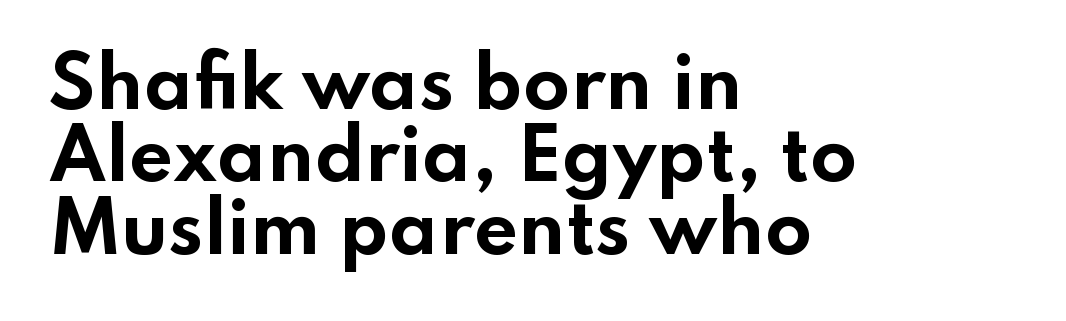
Q: Is the text bold? A: Yes.
Q: Is the text italic (slanted)? A: No, it is upright.
Q: Is the typeface a serif or a sans-serif typeface? A: Sans-serif.
Q: Is the text underlined? A: No.
Q: How is the paragraph aligned? A: Left-aligned.
Q: Is the spacing between letters normal or unusually wide? A: Normal.
Q: Is the spacing between lines tight, normal or loose? A: Tight.
Q: Width (condensed, normal, or wide)? A: Wide.
Q: Stroke contrast? A: Low.
Q: x-height? A: Small.
Q: Monospaced? A: No.
